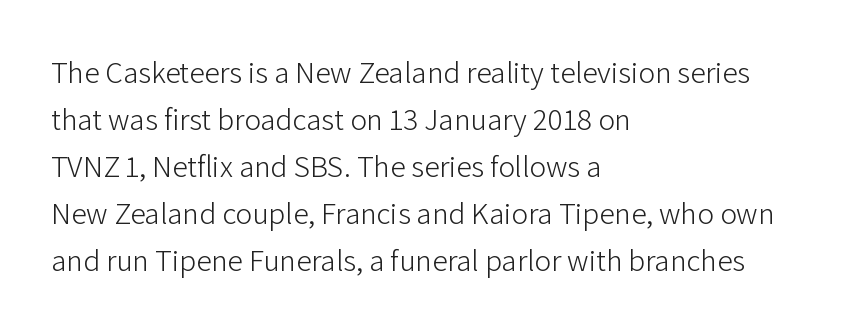
Q: Is the text bold? A: No.
Q: Is the text italic (slanted)? A: No, it is upright.
Q: Is the typeface a serif or a sans-serif typeface? A: Sans-serif.
Q: Is the text underlined? A: No.
Q: How is the paragraph aligned? A: Left-aligned.
Q: Is the spacing between letters normal or unusually wide? A: Normal.
Q: Is the spacing between lines tight, normal or loose? A: Normal.
Q: Width (condensed, normal, or wide)? A: Normal.
Q: Stroke contrast? A: Low.
Q: x-height? A: Medium.
Q: Monospaced? A: No.
